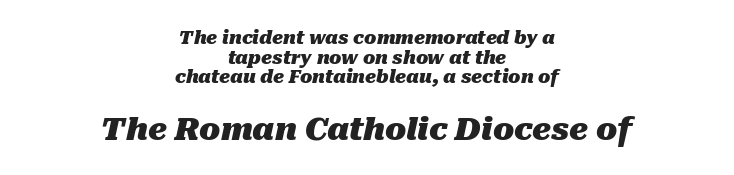
Regarding leading, the lines here are crowded together. The strokes are fattened all the way to bold. Letters rest on an invisible, unmarked baseline. The text carries the slant typical of an italic or oblique font. Think of a printed novel: that variable character pitch is what you see here.
